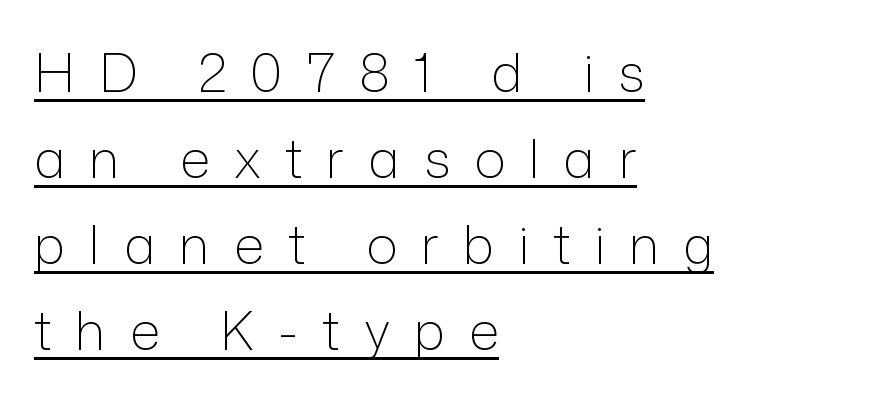
Q: Is the text bold? A: No.
Q: Is the text italic (slanted)? A: No, it is upright.
Q: Is the typeface a serif or a sans-serif typeface? A: Sans-serif.
Q: Is the text underlined? A: Yes.
Q: How is the paragraph aligned? A: Left-aligned.
Q: Is the spacing between letters normal or unusually wide? A: Unusually wide.
Q: Is the spacing between lines tight, normal or loose? A: Normal.
Q: Width (condensed, normal, or wide)? A: Normal.
Q: Stroke contrast? A: Low.
Q: x-height? A: Medium.
Q: Monospaced? A: No.
